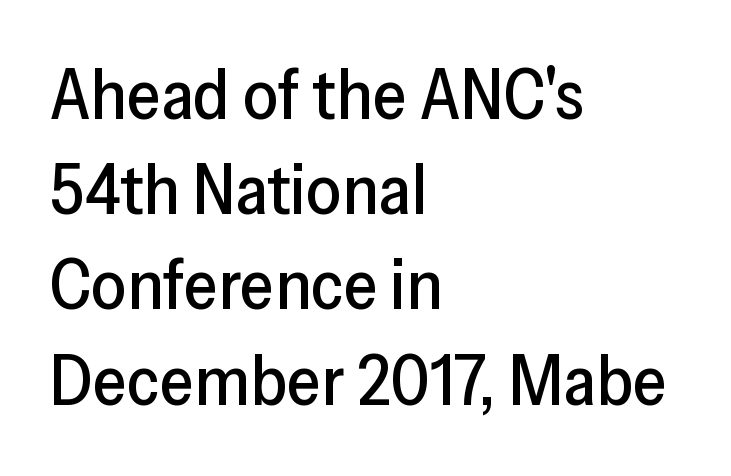
The image shows 70 px sans-serif type, upright; set left-aligned, normal line spacing (1.36x), normal letter spacing, not underlined; low stroke contrast and a medium x-height.
